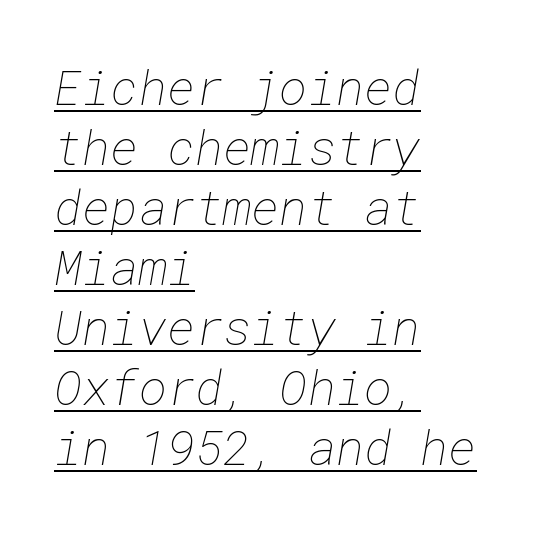
{"bold": "no", "weight": "thin", "width": "normal", "stroke_contrast": "low", "x_height": "medium", "underline": "yes", "align": "left", "line_spacing": "normal", "line_spacing_ratio": 1.25, "letter_spacing": "normal", "letter_spacing_em": 0.0, "glyph_px": 48}
